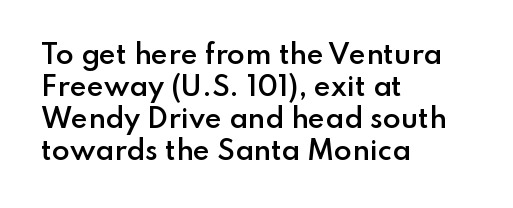
Q: Is the text bold? A: Semi-bold.
Q: Is the text italic (slanted)? A: No, it is upright.
Q: Is the text underlined? A: No.
Q: How is the paragraph aligned? A: Left-aligned.
Q: Is the spacing between letters normal or unusually wide? A: Normal.
